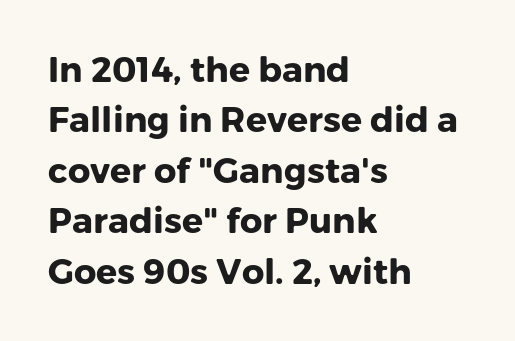
{"serif": "no", "italic": "no", "bold": "yes", "weight": "heavy", "width": "normal", "stroke_contrast": "low", "x_height": "medium", "monospaced": "no", "underline": "no", "align": "left", "line_spacing": "normal", "line_spacing_ratio": 1.44, "letter_spacing": "normal", "letter_spacing_em": 0.0, "glyph_px": 35}
